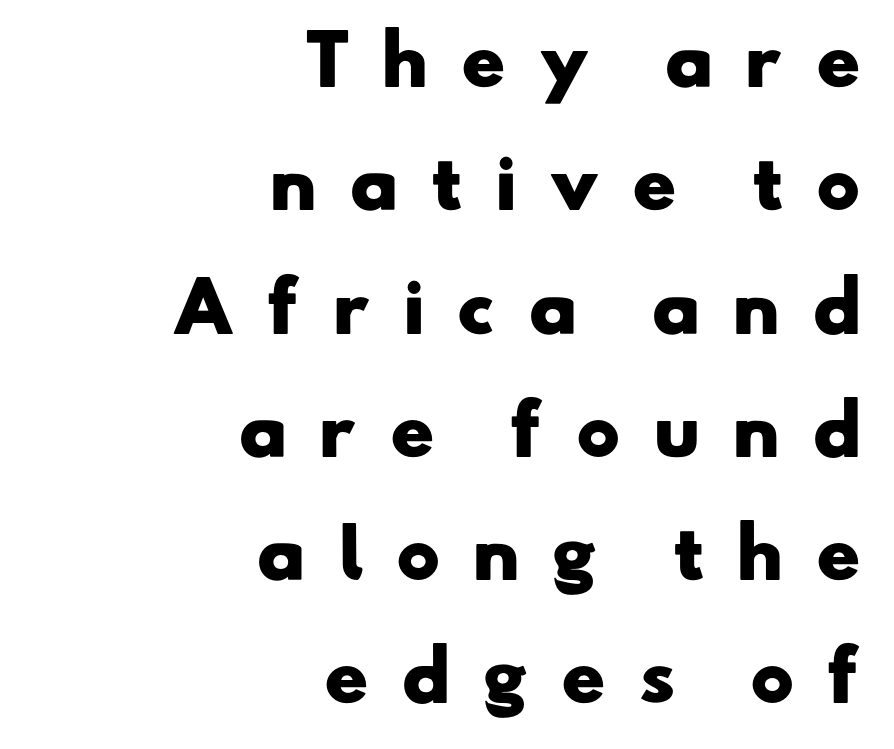
Q: Is the text bold? A: Yes.
Q: Is the typeface a serif or a sans-serif typeface? A: Sans-serif.
Q: Is the text underlined? A: No.
Q: How is the paragraph aligned? A: Right-aligned.
Q: Is the spacing between letters normal or unusually wide? A: Unusually wide.
Q: Width (condensed, normal, or wide)? A: Wide.
Q: Stroke contrast? A: Low.
Q: x-height? A: Small.
Q: Monospaced? A: No.
